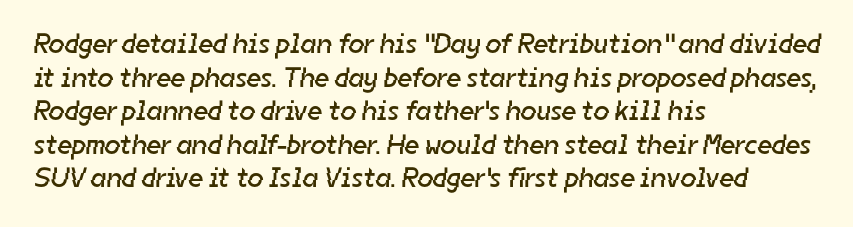
{"serif": "no", "bold": "no", "weight": "regular", "width": "normal", "stroke_contrast": "low", "x_height": "medium", "monospaced": "no", "underline": "no", "align": "left", "line_spacing_ratio": 1.2, "letter_spacing": "normal", "letter_spacing_em": 0.0, "glyph_px": 28}
